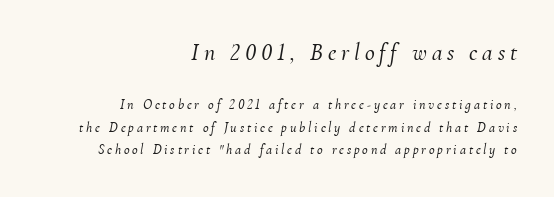
{"italic": "yes", "lean": "right", "slant_degrees": 10, "underline": "no", "align": "right", "line_spacing": "normal", "line_spacing_ratio": 1.64, "letter_spacing": "wide", "letter_spacing_em": 0.2, "larger_block": "first", "size_ratio": 1.71, "glyph_px": 24}
